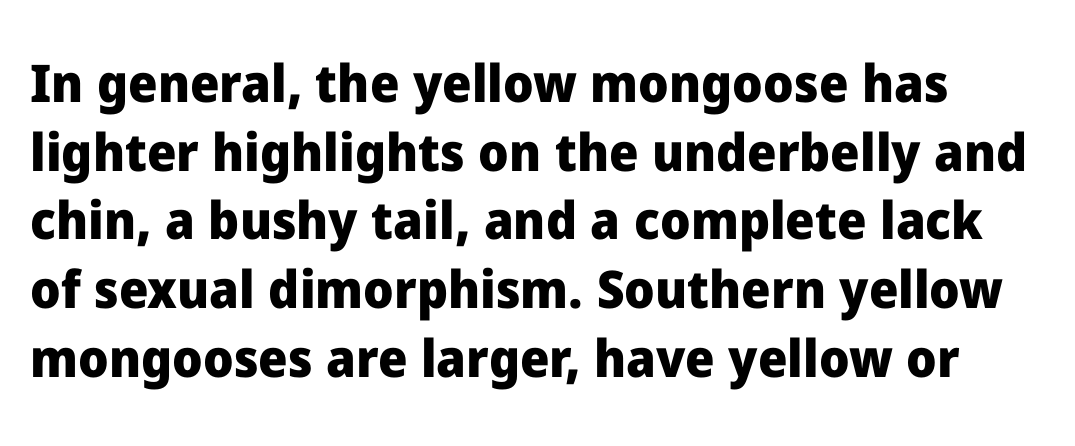
This sample uses an upright cut, with every glyph sitting square on the baseline. A typesetter would label this face a sans. Each word holds together tightly as a unit, with standard inter-letter gaps. Evenly set lines give the paragraph a standard silhouette. Only glyphs here, with clear space below each row.
